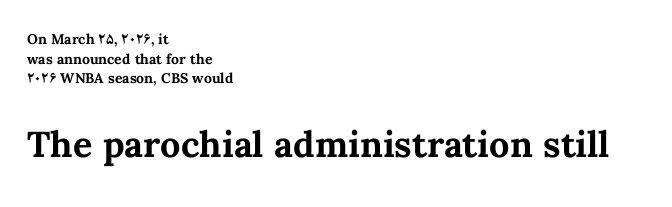
The image shows 36 px bold type, upright; set left-aligned, normal line spacing (1.41x), normal letter spacing, not underlined; the second (bottom) block is 2.57x larger; medium stroke contrast and a medium x-height.
